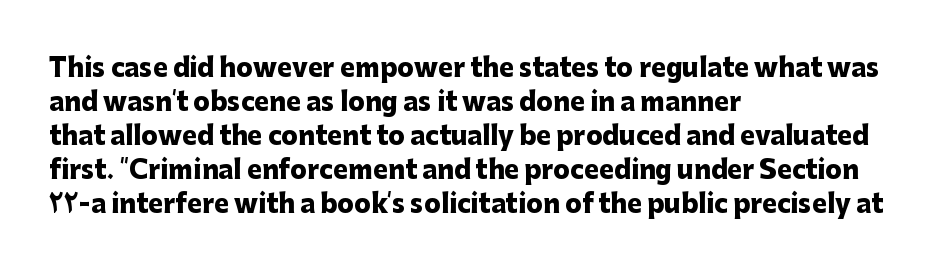
Q: Is the text bold? A: Yes.
Q: Is the text italic (slanted)? A: No, it is upright.
Q: Is the text underlined? A: No.
Q: How is the paragraph aligned? A: Left-aligned.
Q: Is the spacing between letters normal or unusually wide? A: Normal.
Q: Is the spacing between lines tight, normal or loose? A: Normal.
